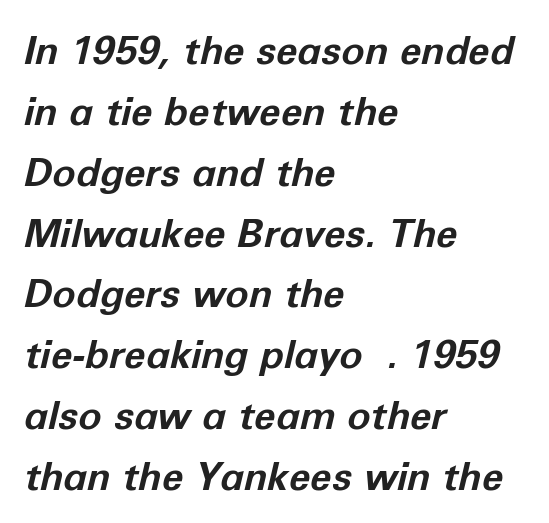
These lines keep a tight, regular rhythm from letter to letter. Typographic density is high because the face is bold. The face used here has a pronounced slope to its letters. Note the varied advance widths — an 'i' is clearly narrower than an 'm'.
